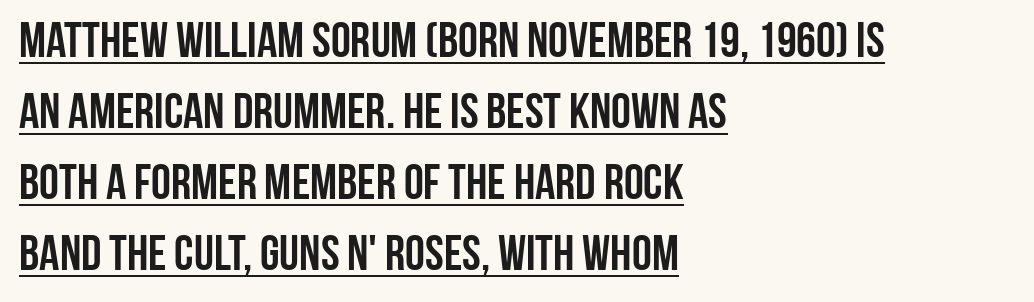
The image shows 50 px condensed sans-serif type, upright; set left-aligned, normal line spacing (1.42x), normal letter spacing, underlined; low stroke contrast and a large x-height.
